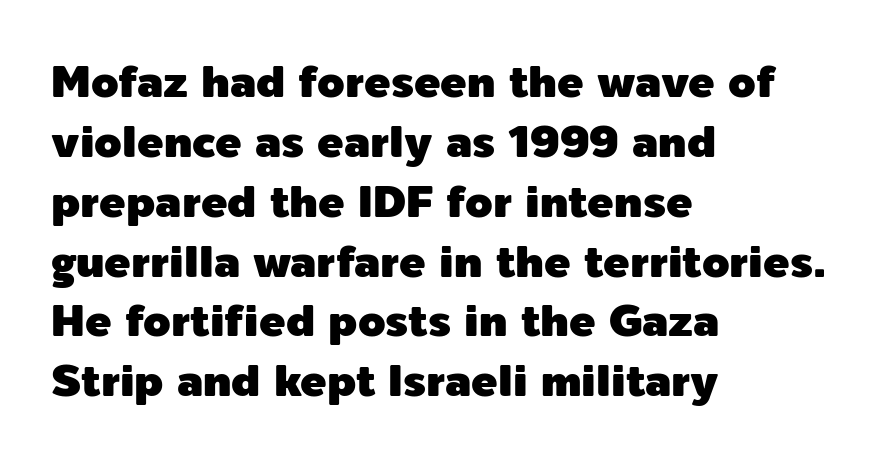
{"serif": "no", "italic": "no", "width": "normal", "x_height": "medium", "monospaced": "no", "underline": "no", "align": "left", "line_spacing": "normal", "line_spacing_ratio": 1.36, "letter_spacing": "normal", "letter_spacing_em": 0.0, "glyph_px": 44}
